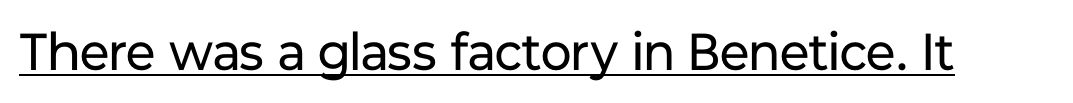
{"serif": "no", "italic": "no", "bold": "no", "weight": "regular", "width": "normal", "stroke_contrast": "low", "x_height": "medium", "monospaced": "no", "underline": "yes", "letter_spacing": "normal", "letter_spacing_em": 0.0, "glyph_px": 52}
